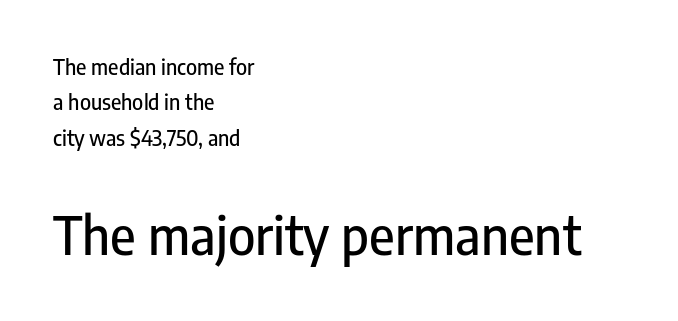
Leading matches the norm, producing a regular column. These lines stack with their left ends in a neat column. The gap between lines stays unmarked. Short note: letters normally spaced. Ordinary non-slanted type is in use. Think of a printed novel: that variable character pitch is what you see here.
